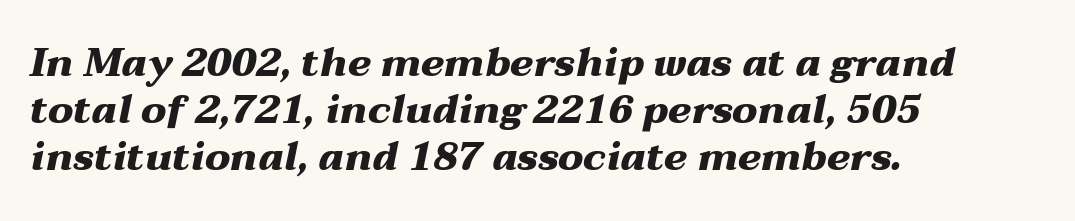
These lines are rendered in a variable-pitch font. The space directly below the letters is spotless. The paragraph shown leans on its left margin. Here the glyphs are tracked normally, forming tight word shapes. Caption: bold face, heavy strokes. Italic: yes, the glyphs are oblique.
